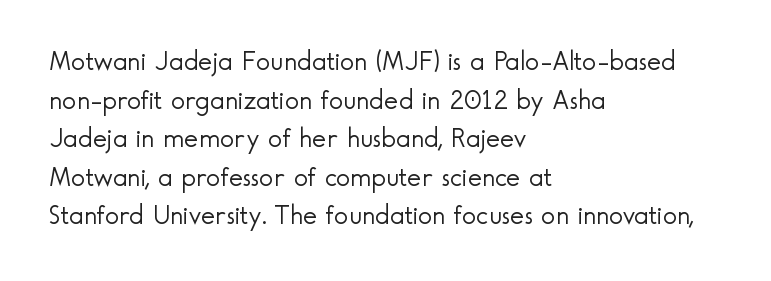
Q: Is the text bold? A: No.
Q: Is the text italic (slanted)? A: No, it is upright.
Q: Is the text underlined? A: No.
Q: How is the paragraph aligned? A: Left-aligned.
Q: Is the spacing between letters normal or unusually wide? A: Normal.
Q: Is the spacing between lines tight, normal or loose? A: Normal.
